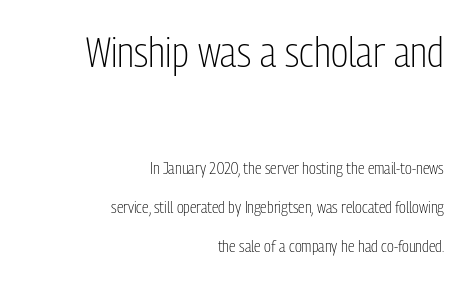
Style check: upright. A student would call this right alignment; a typographer would say flush right, rag left. Quick note: interline space is abundant. What stands out about the letter spacing? Nothing — it is the standard amount.
